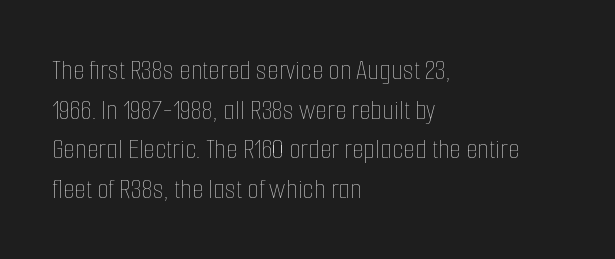
Q: Is the text bold? A: No.
Q: Is the text italic (slanted)? A: No, it is upright.
Q: Is the text underlined? A: No.
Q: How is the paragraph aligned? A: Left-aligned.
Q: Is the spacing between letters normal or unusually wide? A: Normal.
Q: Is the spacing between lines tight, normal or loose? A: Normal.
Q: Width (condensed, normal, or wide)? A: Condensed.
Q: Stroke contrast? A: Low.
Q: x-height? A: Medium.
Q: Monospaced? A: No.
